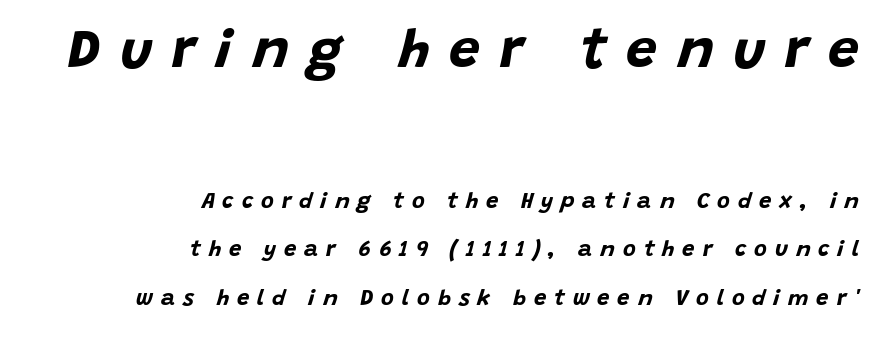
Q: Is the text bold? A: Yes.
Q: Is the text italic (slanted)? A: Yes, it leans right by about 15 degrees.
Q: Is the text underlined? A: No.
Q: How is the paragraph aligned? A: Right-aligned.
Q: Is the spacing between letters normal or unusually wide? A: Unusually wide.
Q: Is the spacing between lines tight, normal or loose? A: Loose.
Q: Which block of text is set in a larger size, the first (top) or the second (bottom)? A: The first (top) one.
Q: Width (condensed, normal, or wide)? A: Normal.
Q: Stroke contrast? A: Low.
Q: x-height? A: Large.
Q: Monospaced? A: No.
